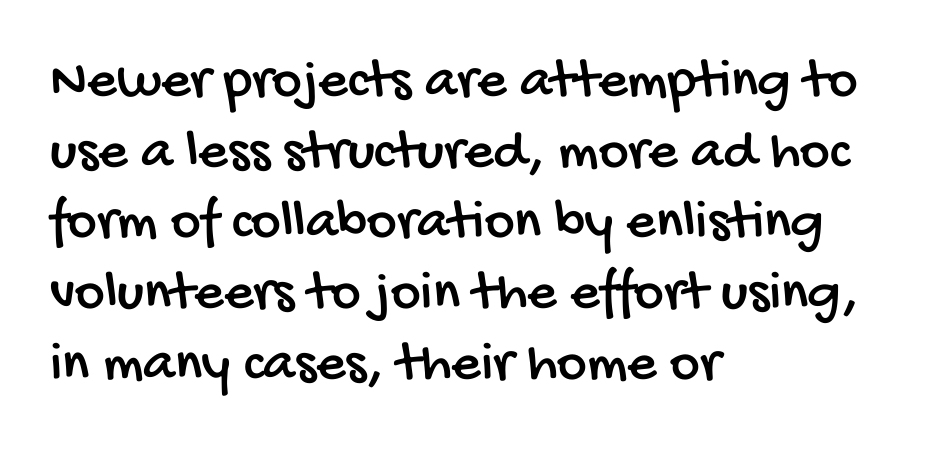
The image shows 57 px condensed sans-serif type; set left-aligned, line spacing 1.24x, normal letter spacing, not underlined; low stroke contrast and a large x-height.
